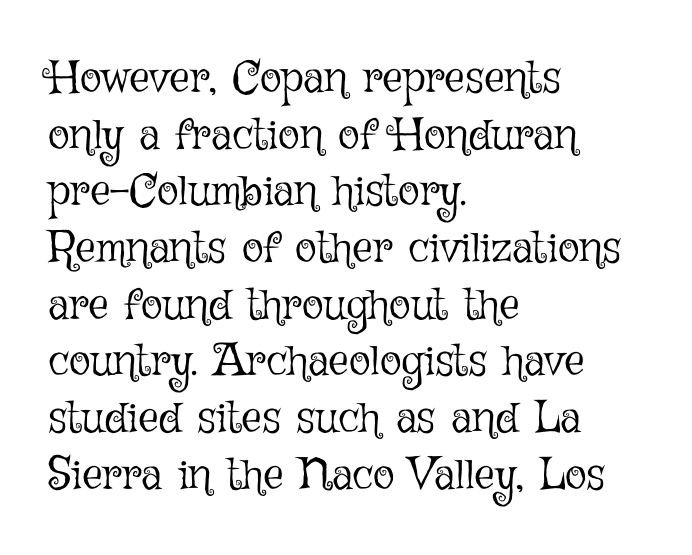
{"italic": "no", "bold": "no", "weight": "light", "width": "normal", "stroke_contrast": "low", "x_height": "medium", "monospaced": "no", "underline": "no", "align": "left", "line_spacing": "normal", "line_spacing_ratio": 1.26, "letter_spacing": "normal", "letter_spacing_em": 0.0, "glyph_px": 45}
